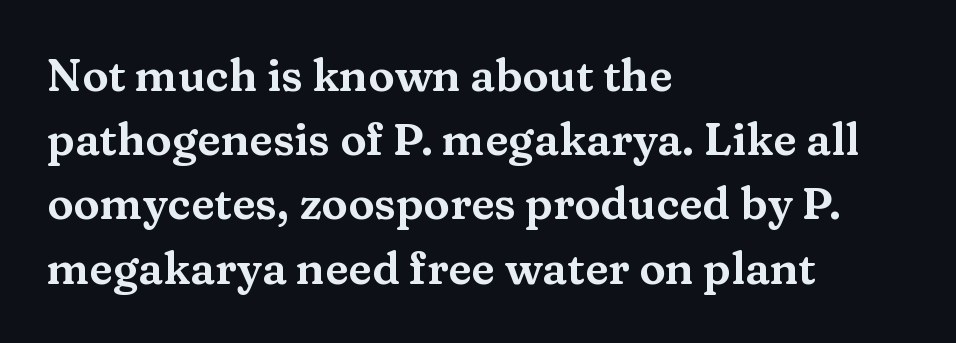
The image shows 44 px wide serif type, upright; set left-aligned, normal line spacing (1.46x), normal letter spacing, not underlined; medium stroke contrast and a medium x-height.
